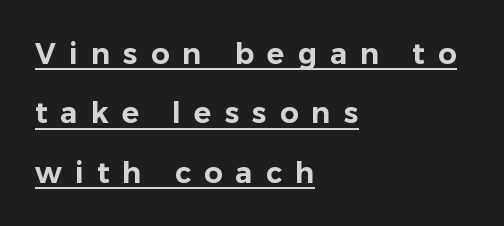
{"serif": "no", "italic": "no", "width": "normal", "stroke_contrast": "low", "x_height": "medium", "monospaced": "no", "underline": "yes", "align": "left", "line_spacing": "loose", "line_spacing_ratio": 2.05, "letter_spacing": "wide", "letter_spacing_em": 0.45, "glyph_px": 29}
